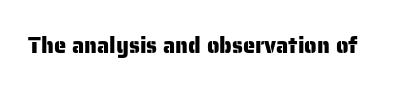
Tall strokes in this sample are plumb rather than angled. Short note: letters normally spaced. Lines of text with bare space underneath.
